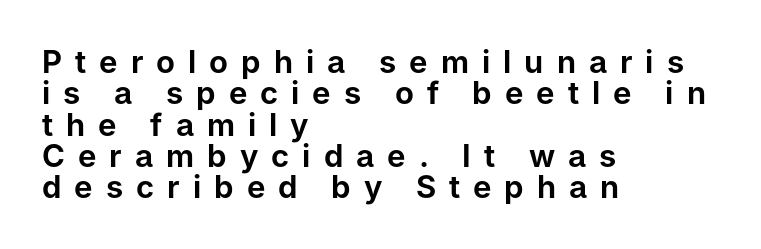
{"serif": "no", "italic": "no", "width": "normal", "stroke_contrast": "low", "x_height": "medium", "monospaced": "no", "underline": "no", "align": "left", "line_spacing": "tight", "line_spacing_ratio": 1.01, "letter_spacing": "wide", "letter_spacing_em": 0.42, "glyph_px": 31}
